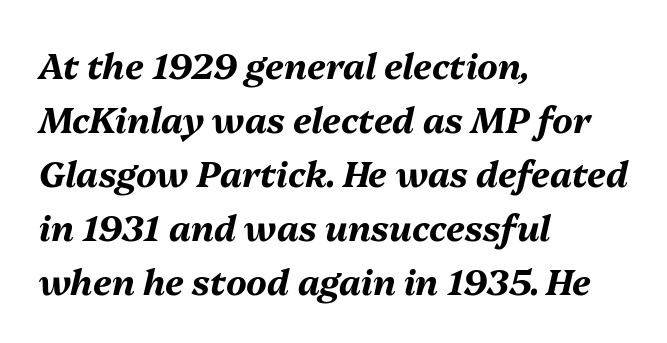
{"italic": "yes", "lean": "right", "slant_degrees": 13, "bold": "yes", "weight": "bold", "width": "normal", "stroke_contrast": "medium", "x_height": "medium", "monospaced": "no", "underline": "no", "align": "left", "line_spacing": "normal", "line_spacing_ratio": 1.54, "letter_spacing": "normal", "letter_spacing_em": 0.0, "glyph_px": 35}
